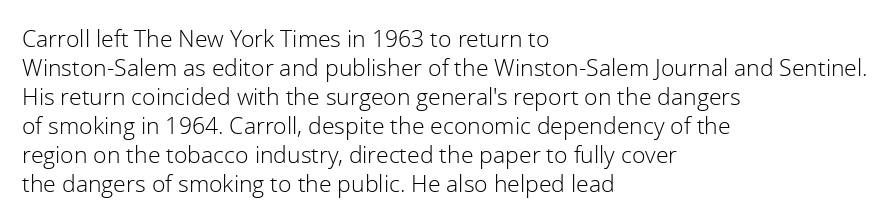
The image shows 23 px text type, upright; set left-aligned, normal line spacing (1.26x), normal letter spacing, not underlined.
